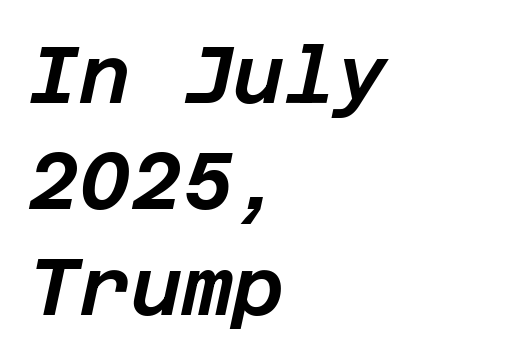
Each row of text sits above clean, open space. Letter spacing: default. This rendering uses left alignment, leaving the right contour irregular. Leading matches the norm, producing a regular column.
